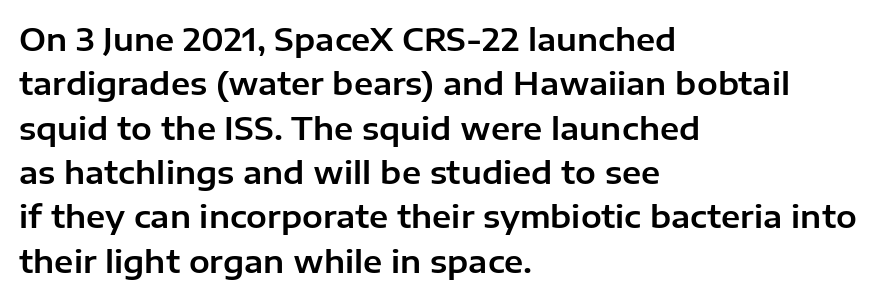
{"serif": "no", "italic": "no", "width": "normal", "stroke_contrast": "low", "x_height": "medium", "monospaced": "no", "underline": "no", "align": "left", "line_spacing": "normal", "line_spacing_ratio": 1.43, "letter_spacing": "normal", "letter_spacing_em": 0.0, "glyph_px": 31}
